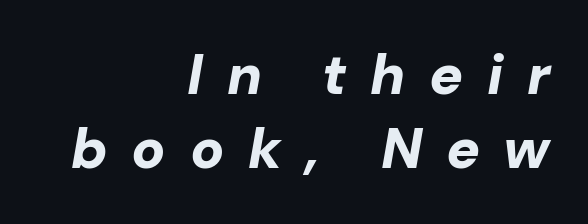
Q: Is the text bold? A: Yes.
Q: Is the text italic (slanted)? A: Yes, it leans right by about 10 degrees.
Q: Is the text underlined? A: No.
Q: How is the paragraph aligned? A: Right-aligned.
Q: Is the spacing between letters normal or unusually wide? A: Unusually wide.
Q: Is the spacing between lines tight, normal or loose? A: Normal.
Q: Width (condensed, normal, or wide)? A: Normal.
Q: Stroke contrast? A: Low.
Q: x-height? A: Medium.
Q: Monospaced? A: No.
